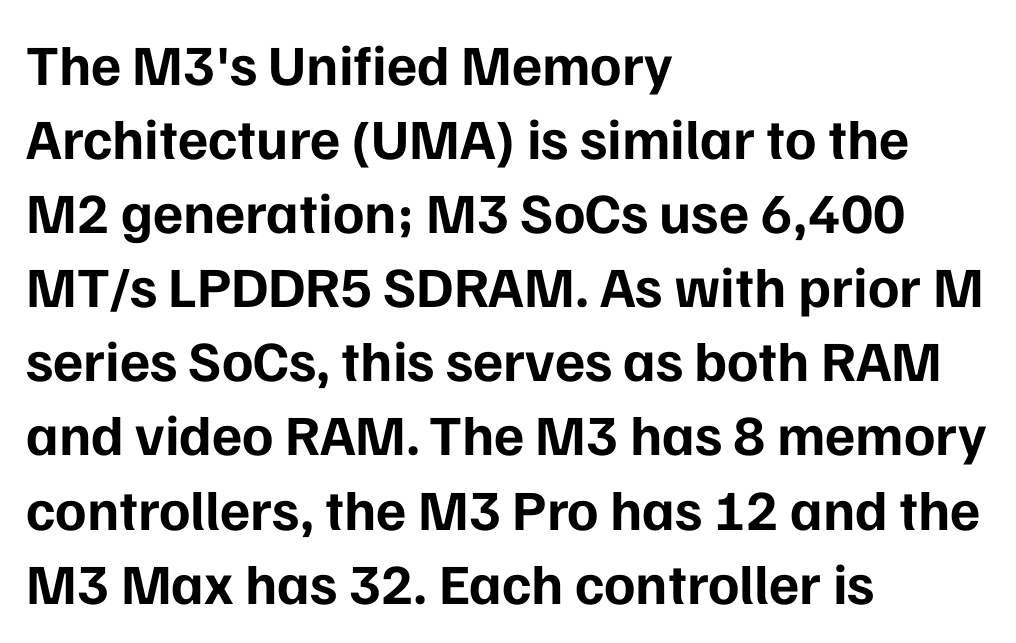
Q: Is the text bold? A: Yes.
Q: Is the text italic (slanted)? A: No, it is upright.
Q: Is the typeface a serif or a sans-serif typeface? A: Sans-serif.
Q: Is the text underlined? A: No.
Q: How is the paragraph aligned? A: Left-aligned.
Q: Is the spacing between letters normal or unusually wide? A: Normal.
Q: Is the spacing between lines tight, normal or loose? A: Normal.
Q: Width (condensed, normal, or wide)? A: Normal.
Q: Stroke contrast? A: Low.
Q: x-height? A: Medium.
Q: Monospaced? A: No.
